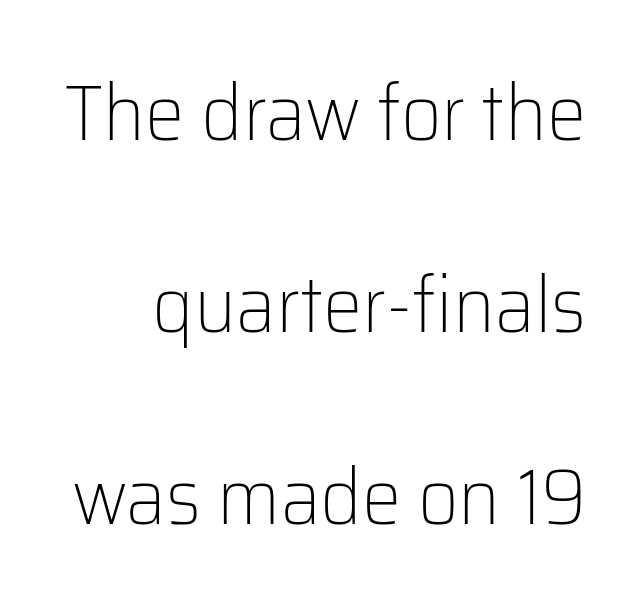
The image shows 79 px light sans-serif type, upright; set loose line spacing (2.43x), normal letter spacing, not underlined; low stroke contrast and a medium x-height.
